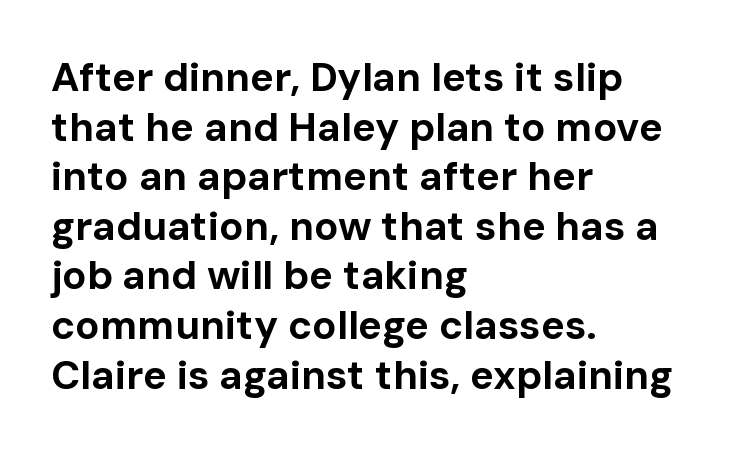
{"serif": "no", "italic": "no", "bold": "yes", "weight": "bold", "width": "normal", "stroke_contrast": "low", "x_height": "medium", "monospaced": "no", "underline": "no", "align": "left", "line_spacing_ratio": 1.24, "letter_spacing": "normal", "letter_spacing_em": 0.0, "glyph_px": 40}
